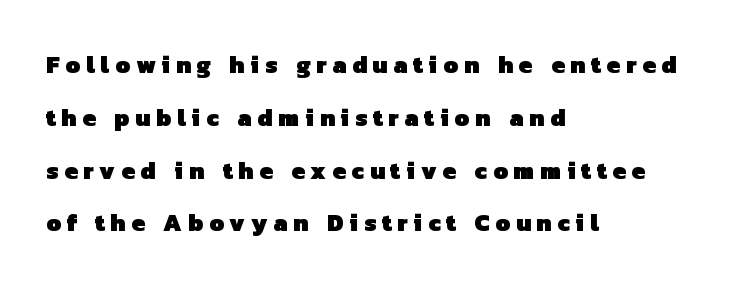
Q: Is the text bold? A: Yes.
Q: Is the text underlined? A: No.
Q: How is the paragraph aligned? A: Left-aligned.
Q: Is the spacing between letters normal or unusually wide? A: Unusually wide.
Q: Is the spacing between lines tight, normal or loose? A: Loose.
